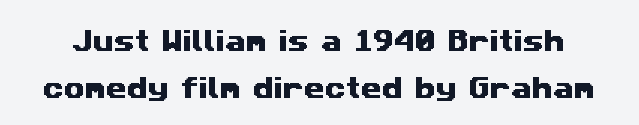
Q: Is the text underlined? A: No.
Q: Is the spacing between letters normal or unusually wide? A: Normal.
Q: Is the spacing between lines tight, normal or loose? A: Loose.
